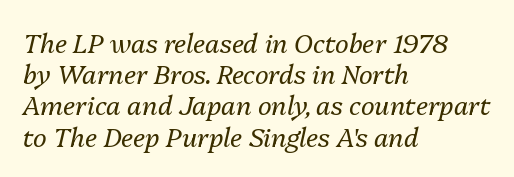
The image shows 26 px text type, italic (leaning right); set left-aligned, line spacing 1.2x, normal letter spacing, not underlined.
